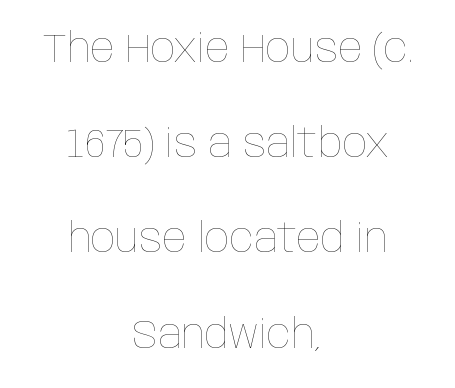
Q: Is the text bold? A: No.
Q: Is the text italic (slanted)? A: No, it is upright.
Q: Is the text underlined? A: No.
Q: How is the paragraph aligned? A: Centered.
Q: Is the spacing between letters normal or unusually wide? A: Normal.
Q: Is the spacing between lines tight, normal or loose? A: Loose.
Q: Width (condensed, normal, or wide)? A: Condensed.
Q: Stroke contrast? A: Low.
Q: x-height? A: Large.
Q: Monospaced? A: No.
